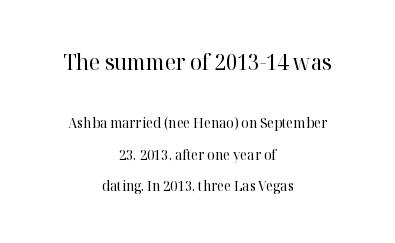
The image shows 22 px text type, upright; set centered, loose line spacing (2.25x), normal letter spacing, not underlined; the first (top) block is 1.57x larger.
